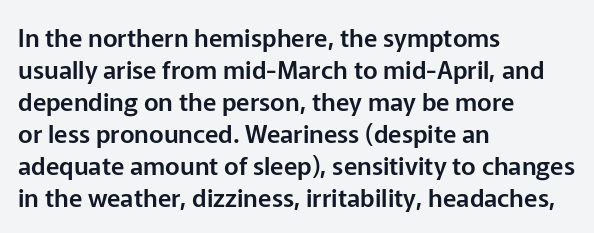
Summary of vertical rhythm: regular, with standard interline spacing. The string is rendered with underlining switched off. This rendering uses left alignment, leaving the right contour irregular. The lettering stays uniformly vertical, giving the passage a roman look. The horizontal fit of the characters is conventional and even.
